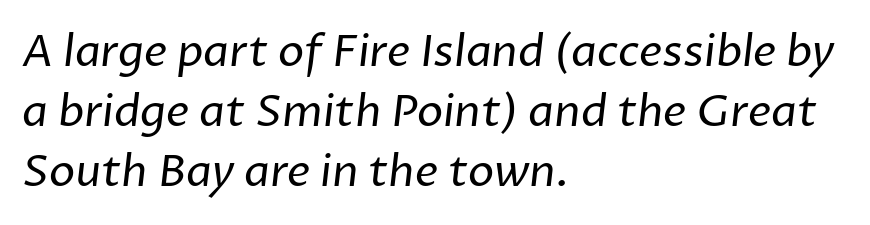
Q: Is the text bold? A: No.
Q: Is the typeface a serif or a sans-serif typeface? A: Sans-serif.
Q: Is the text underlined? A: No.
Q: How is the paragraph aligned? A: Left-aligned.
Q: Is the spacing between letters normal or unusually wide? A: Normal.
Q: Is the spacing between lines tight, normal or loose? A: Normal.
Q: Width (condensed, normal, or wide)? A: Normal.
Q: Stroke contrast? A: Low.
Q: x-height? A: Medium.
Q: Monospaced? A: No.
